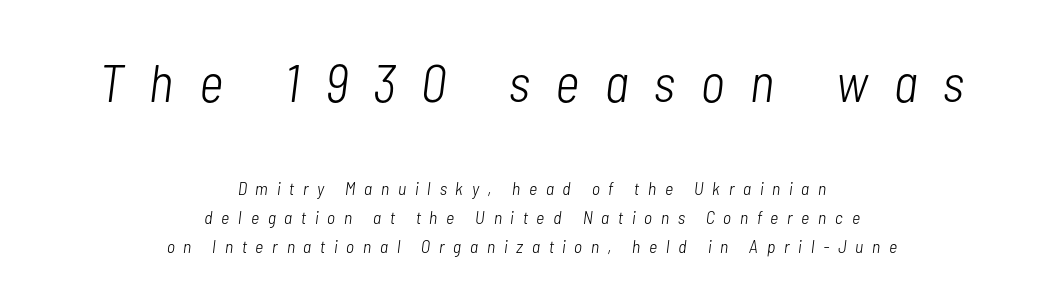
Line spacing here is normal. Vertical stems look standard width or narrower in stroke. Descenders hang freely into open space. Observe the lean: these are italic letterforms.
